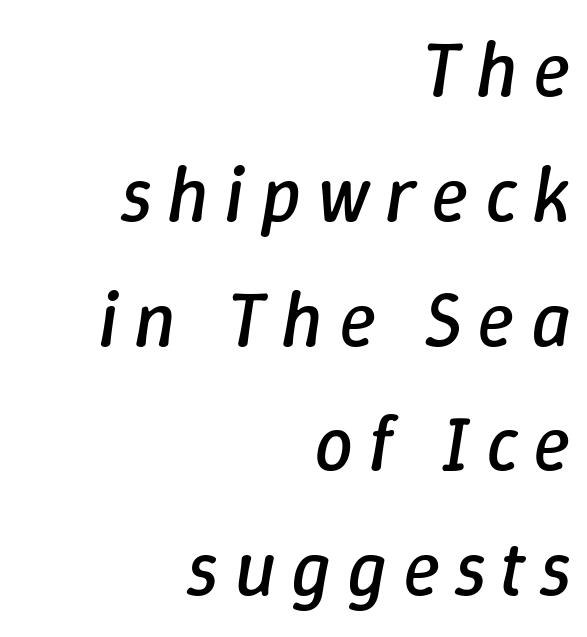
{"italic": "yes", "lean": "right", "slant_degrees": 9, "bold": "no", "weight": "regular", "width": "normal", "stroke_contrast": "low", "x_height": "medium", "monospaced": "no", "underline": "no", "align": "right", "line_spacing": "normal", "line_spacing_ratio": 1.6, "letter_spacing": "wide", "letter_spacing_em": 0.2, "glyph_px": 78}
